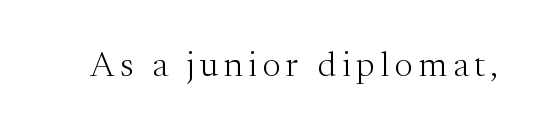
The image shows 35 px light serif type, upright; set not underlined; medium stroke contrast and a medium x-height.
